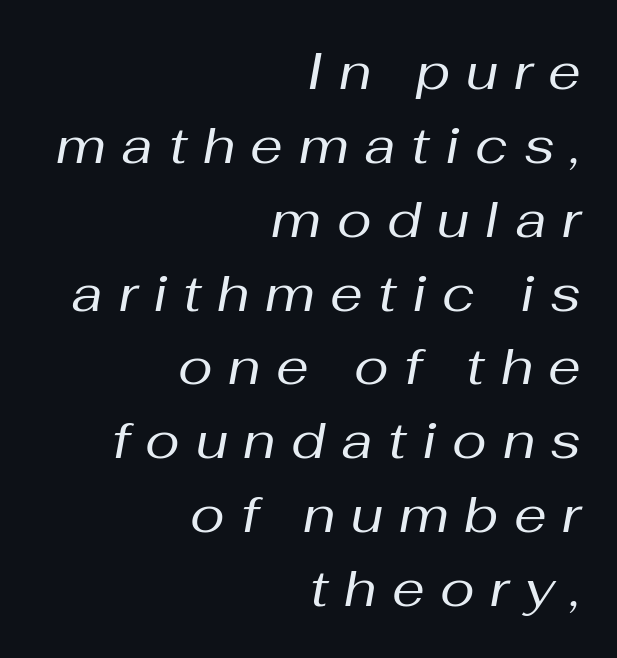
Q: Is the text bold? A: No.
Q: Is the text italic (slanted)? A: Yes, it leans right by about 10 degrees.
Q: Is the text underlined? A: No.
Q: How is the paragraph aligned? A: Right-aligned.
Q: Is the spacing between letters normal or unusually wide? A: Unusually wide.
Q: Is the spacing between lines tight, normal or loose? A: Normal.
Q: Width (condensed, normal, or wide)? A: Normal.
Q: Stroke contrast? A: Medium.
Q: x-height? A: Medium.
Q: Monospaced? A: No.
